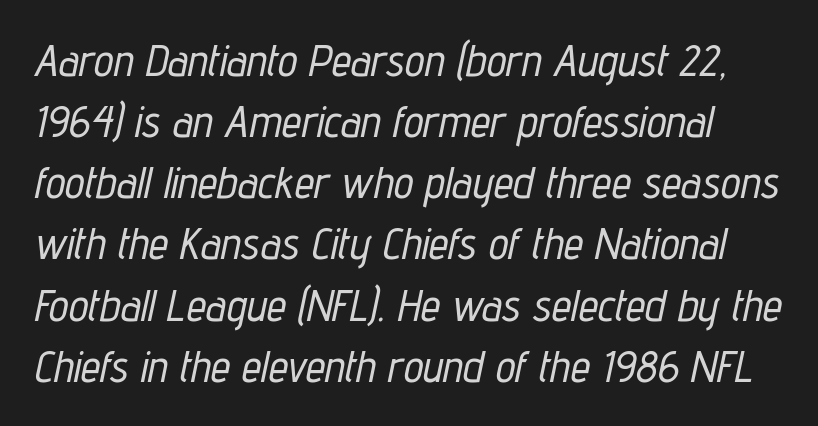
Proportional: the letters do not fall into vertical columns. Quick note: interline space is typical. A clean baseline with only descenders dipping below it. Italic: yes, the glyphs are oblique. Caption: standard tracking, unaltered.
